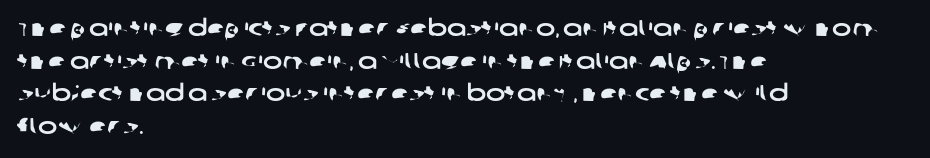
Q: Is the text underlined? A: No.
Q: How is the paragraph aligned? A: Left-aligned.
Q: Is the spacing between letters normal or unusually wide? A: Normal.
Q: Is the spacing between lines tight, normal or loose? A: Normal.
